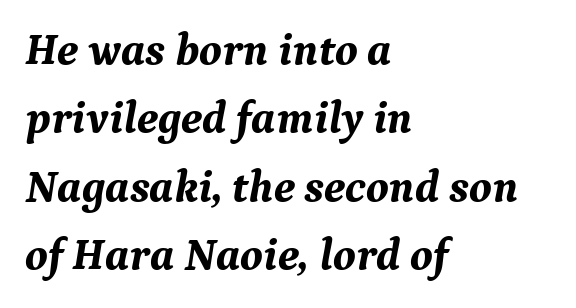
Q: Is the text bold? A: Yes.
Q: Is the text italic (slanted)? A: Yes, it leans right by about 9 degrees.
Q: Is the typeface a serif or a sans-serif typeface? A: Serif.
Q: Is the text underlined? A: No.
Q: How is the paragraph aligned? A: Left-aligned.
Q: Is the spacing between letters normal or unusually wide? A: Normal.
Q: Is the spacing between lines tight, normal or loose? A: Normal.
Q: Width (condensed, normal, or wide)? A: Normal.
Q: Stroke contrast? A: Medium.
Q: x-height? A: Medium.
Q: Monospaced? A: No.
